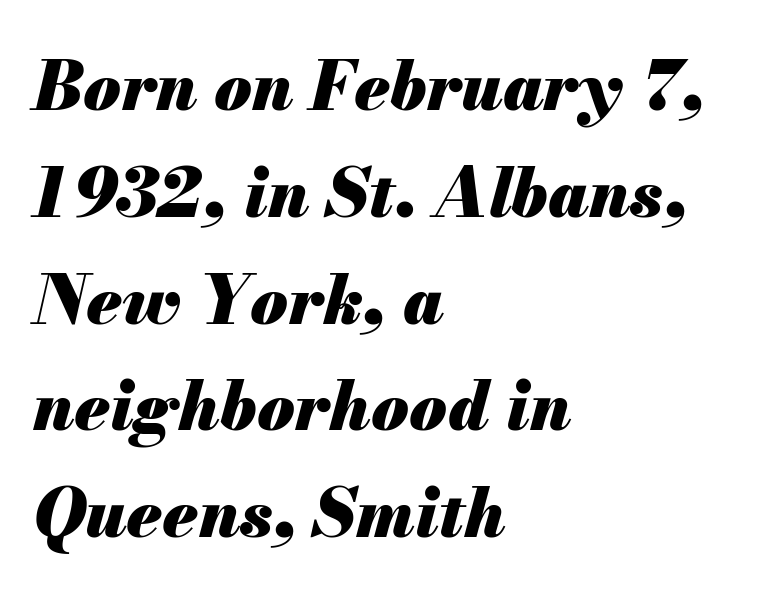
{"italic": "yes", "lean": "right", "slant_degrees": 13, "bold": "yes", "weight": "heavy", "width": "normal", "stroke_contrast": "medium", "x_height": "small", "monospaced": "no", "underline": "no", "align": "left", "line_spacing": "normal", "line_spacing_ratio": 1.57, "letter_spacing": "normal", "letter_spacing_em": 0.0, "glyph_px": 68}
